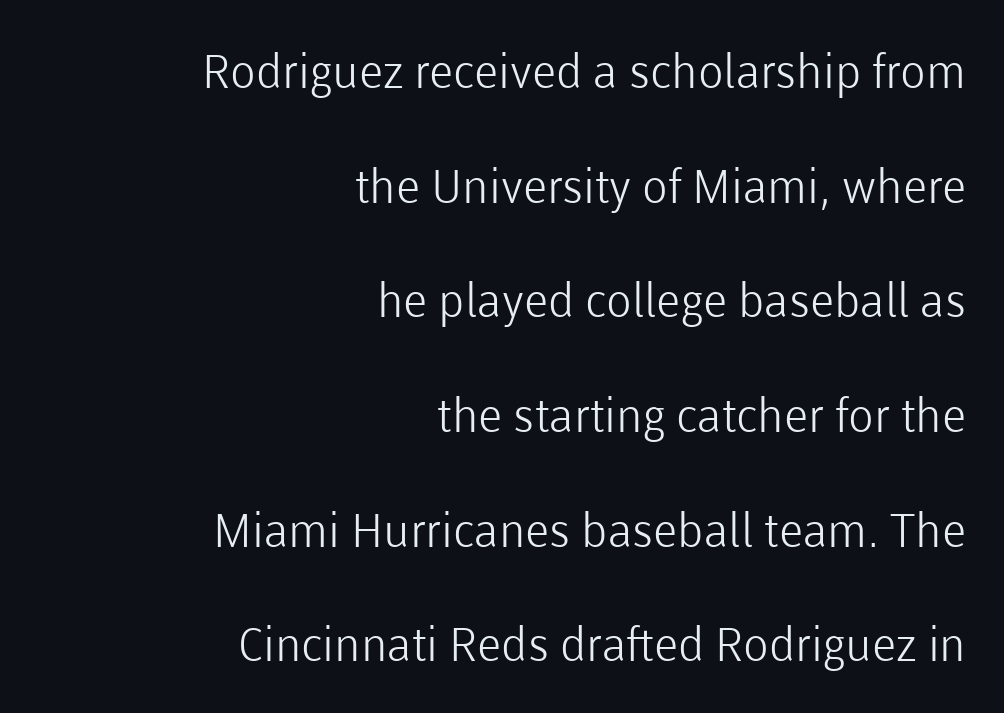
The image shows 47 px light sans-serif type, upright; set right-aligned, loose line spacing (2.44x), normal letter spacing, not underlined; low stroke contrast and a medium x-height.
